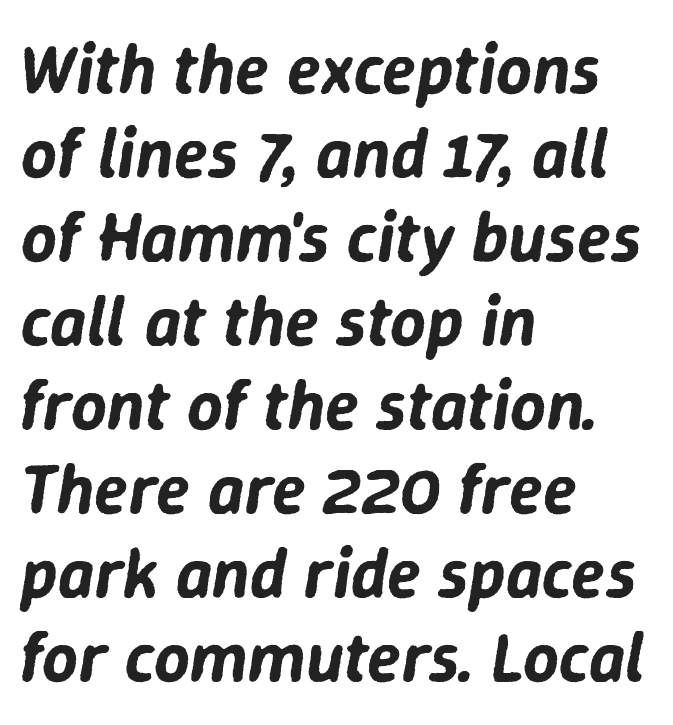
The image shows 70 px text type, italic (leaning right); set left-aligned, line spacing 1.2x, normal letter spacing, not underlined; low stroke contrast and a medium x-height.
